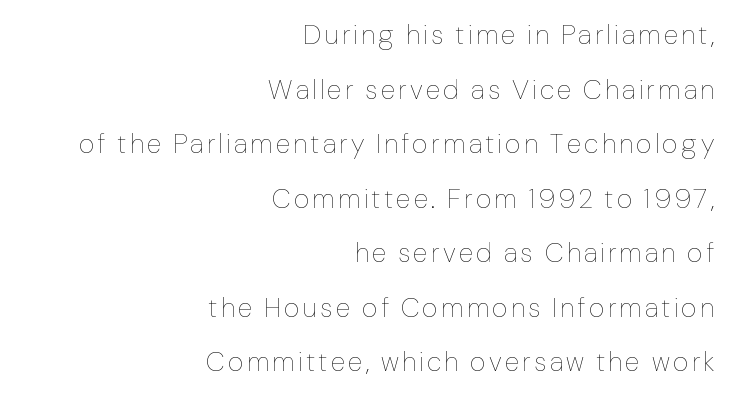
{"italic": "no", "bold": "no", "underline": "no", "align": "right", "line_spacing": "loose", "line_spacing_ratio": 2.02, "glyph_px": 27}
